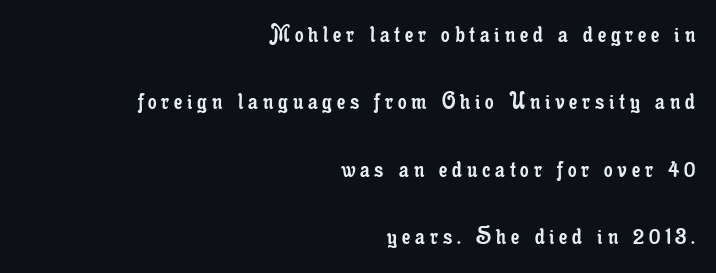
Q: Is the text bold? A: No.
Q: Is the text italic (slanted)? A: No, it is upright.
Q: Is the text underlined? A: No.
Q: How is the paragraph aligned? A: Right-aligned.
Q: Is the spacing between lines tight, normal or loose? A: Loose.
